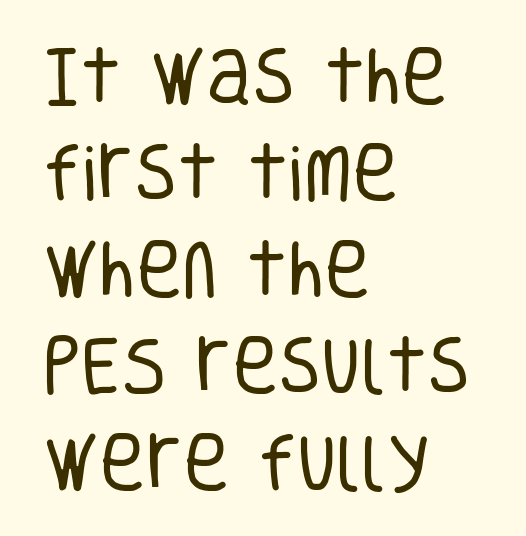
The image shows 63 px regular-weight, condensed sans-serif type, upright; set left-aligned, normal line spacing (1.53x), normal letter spacing, not underlined; low stroke contrast and a large x-height.
